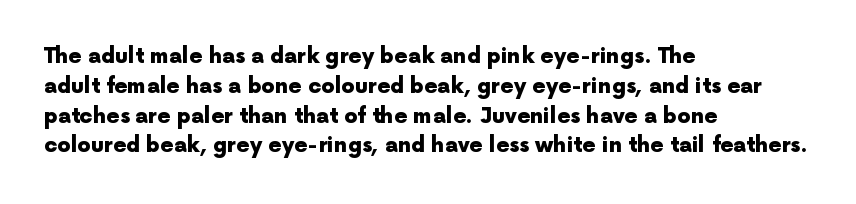
{"italic": "no", "bold": "yes", "underline": "no", "align": "left", "line_spacing": "normal", "line_spacing_ratio": 1.42, "letter_spacing": "normal", "letter_spacing_em": 0.0, "glyph_px": 21}
